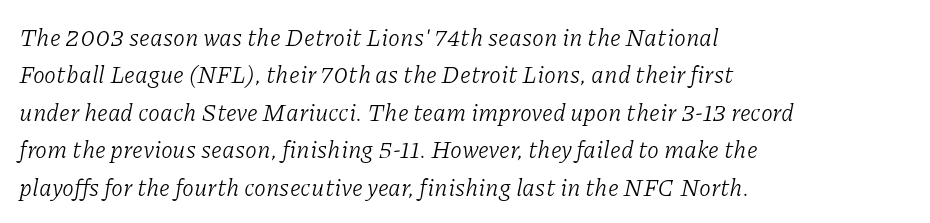
The image shows 24 px text type, italic (leaning right); set left-aligned, normal line spacing (1.56x), normal letter spacing, not underlined.
